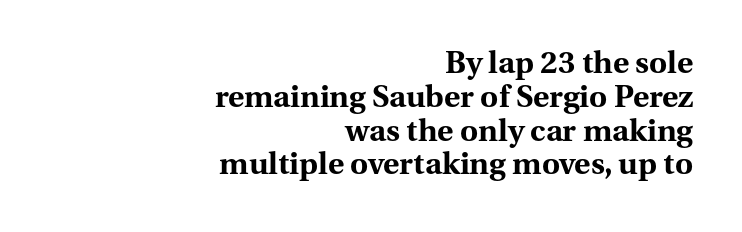
Q: Is the text bold? A: Yes.
Q: Is the text italic (slanted)? A: No, it is upright.
Q: Is the typeface a serif or a sans-serif typeface? A: Serif.
Q: Is the text underlined? A: No.
Q: How is the paragraph aligned? A: Right-aligned.
Q: Is the spacing between letters normal or unusually wide? A: Normal.
Q: Is the spacing between lines tight, normal or loose? A: Tight.
Q: Width (condensed, normal, or wide)? A: Normal.
Q: Stroke contrast? A: Medium.
Q: x-height? A: Medium.
Q: Monospaced? A: No.
